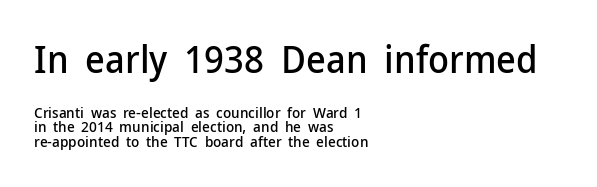
{"serif": "no", "italic": "no", "width": "normal", "stroke_contrast": "low", "x_height": "medium", "monospaced": "no", "underline": "no", "align": "left", "line_spacing": "tight", "line_spacing_ratio": 0.98, "letter_spacing": "normal", "letter_spacing_em": 0.0, "larger_block": "first", "size_ratio": 2.53, "glyph_px": 38}
